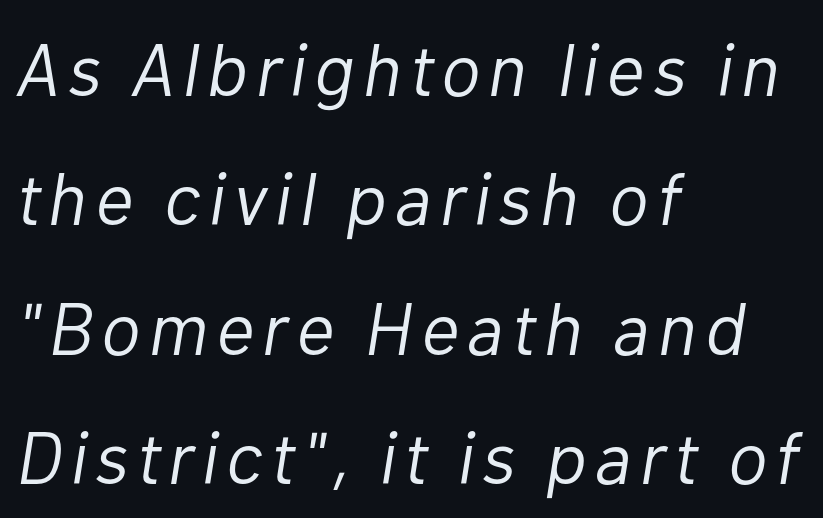
Italic: yes, the glyphs are oblique. Varying glyph widths throughout — classic text-font behaviour. In CSS terms this would be text-align: left. The area under the type is left untouched. Weight: regular or lighter.
